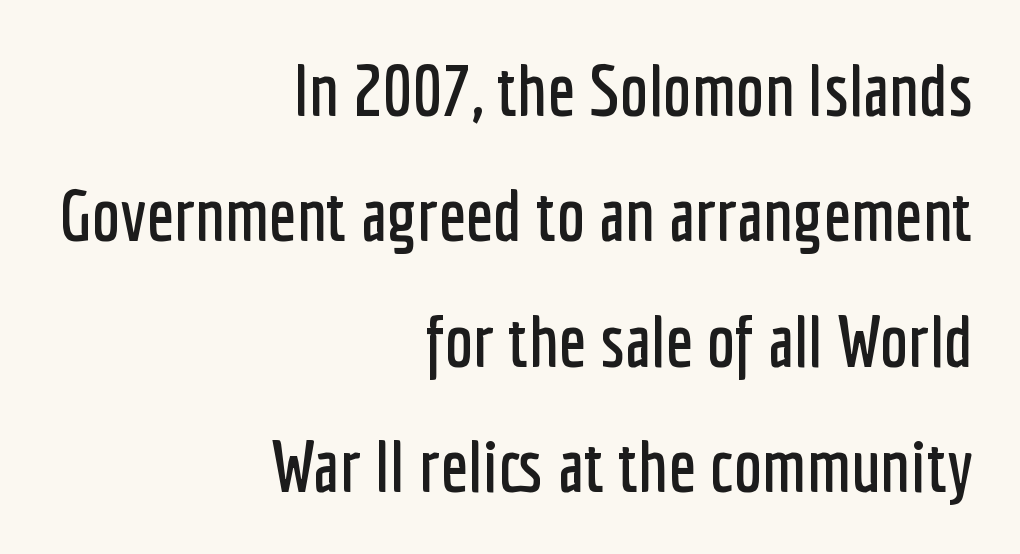
Check under the words: just untouched page. Observe the absence of serifs on each vertical stroke in this sample. The letters sit at their default tracking, neither squeezed nor spread. Character widths vary here, with narrow letters taking less room than wide ones.
